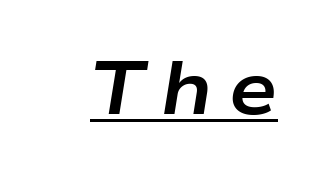
{"italic": "yes", "lean": "right", "slant_degrees": 9, "bold": "yes", "weight": "bold", "width": "wide", "stroke_contrast": "low", "x_height": "medium", "monospaced": "no", "underline": "yes", "letter_spacing": "wide", "letter_spacing_em": 0.22, "glyph_px": 76}
